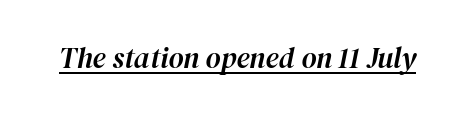
{"italic": "yes", "lean": "right", "slant_degrees": 12, "width": "normal", "stroke_contrast": "high", "x_height": "medium", "monospaced": "no", "underline": "yes", "letter_spacing": "normal", "letter_spacing_em": 0.0, "glyph_px": 29}
